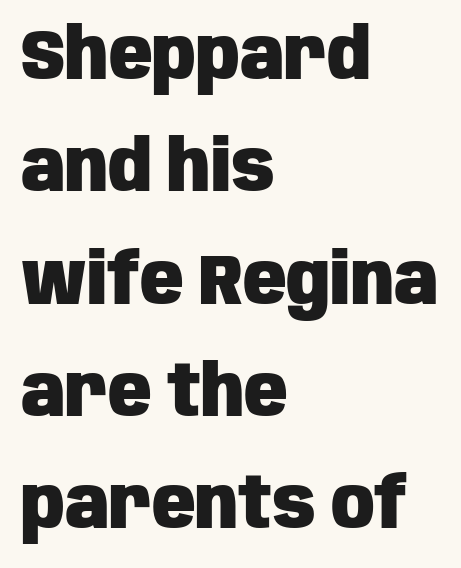
The image shows 72 px heavy, condensed sans-serif type, upright; set left-aligned, normal line spacing (1.56x), normal letter spacing, not underlined; low stroke contrast and a large x-height.
